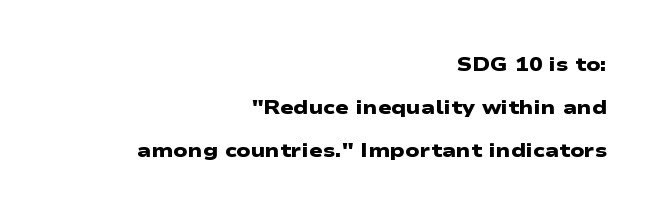
The compositor pushed each line to the right boundary. The rendering uses a large line-height, opening up the rows. Caption: bold face, heavy strokes. In terms of letterspacing, this is plain default setting. The space beneath each line is pristine and unruled.
